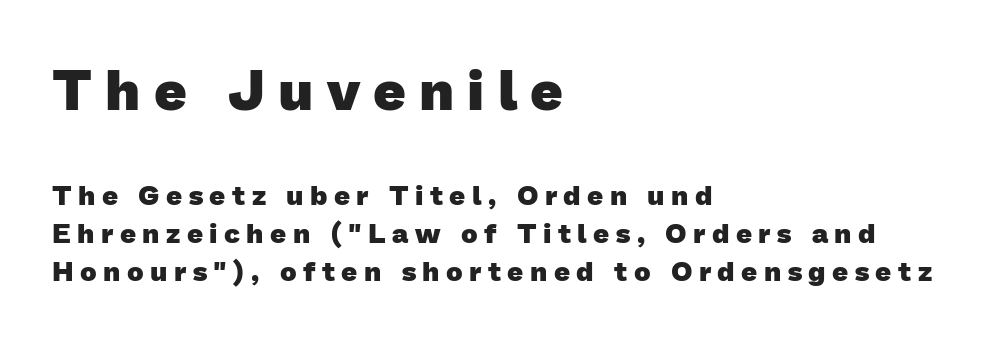
{"serif": "no", "bold": "yes", "weight": "heavy", "width": "normal", "stroke_contrast": "low", "x_height": "medium", "monospaced": "no", "underline": "no", "align": "left", "line_spacing": "normal", "line_spacing_ratio": 1.37, "letter_spacing": "wide", "letter_spacing_em": 0.23, "larger_block": "first", "size_ratio": 2.04, "glyph_px": 57}
